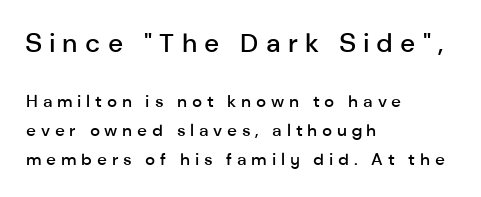
{"italic": "no", "bold": "semi", "underline": "no", "align": "left", "line_spacing": "normal", "line_spacing_ratio": 1.68, "letter_spacing": "wide", "letter_spacing_em": 0.28, "larger_block": "first", "size_ratio": 1.53, "glyph_px": 26}
